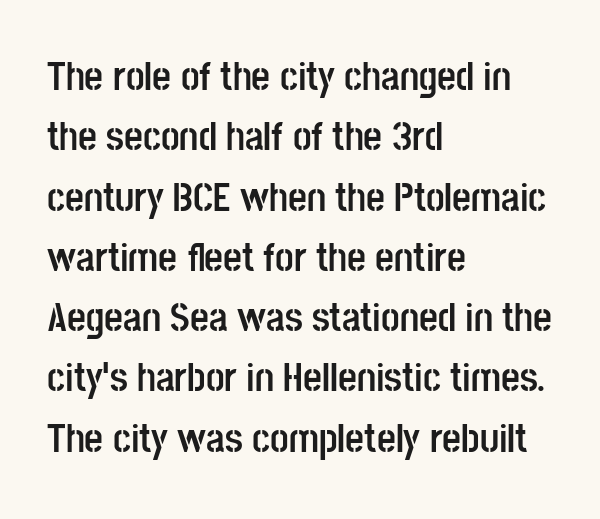
{"serif": "no", "italic": "no", "bold": "yes", "weight": "semibold", "width": "condensed", "stroke_contrast": "low", "x_height": "large", "monospaced": "no", "underline": "no", "align": "left", "line_spacing": "normal", "line_spacing_ratio": 1.47, "letter_spacing": "normal", "letter_spacing_em": 0.0, "glyph_px": 41}
